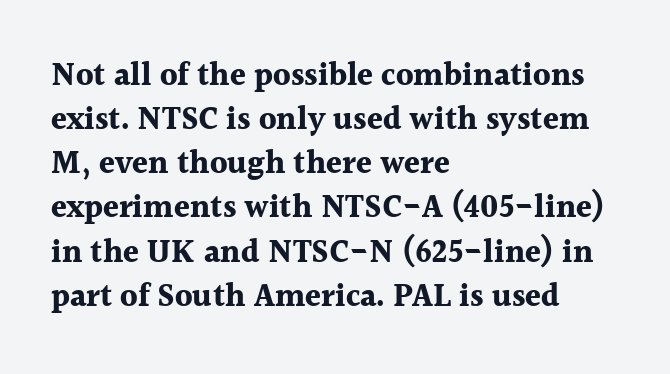
The image shows 32 px bold serif type, upright; set left-aligned, normal line spacing (1.38x), normal letter spacing, not underlined; a medium x-height.
